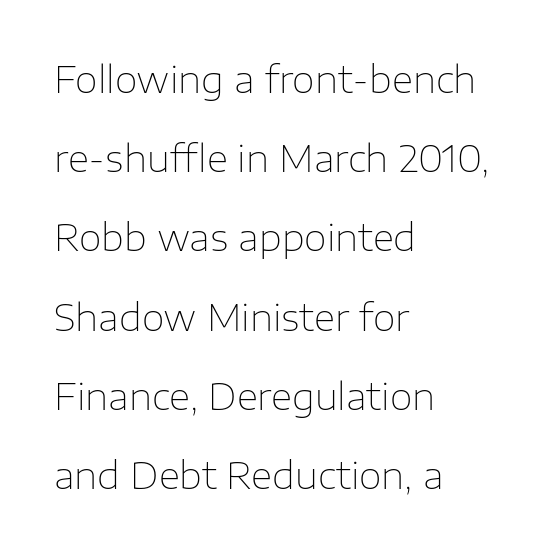
Q: Is the text bold? A: No.
Q: Is the text italic (slanted)? A: No, it is upright.
Q: Is the typeface a serif or a sans-serif typeface? A: Sans-serif.
Q: Is the text underlined? A: No.
Q: How is the paragraph aligned? A: Left-aligned.
Q: Is the spacing between letters normal or unusually wide? A: Normal.
Q: Is the spacing between lines tight, normal or loose? A: Loose.
Q: Width (condensed, normal, or wide)? A: Normal.
Q: Stroke contrast? A: Low.
Q: x-height? A: Medium.
Q: Monospaced? A: No.
